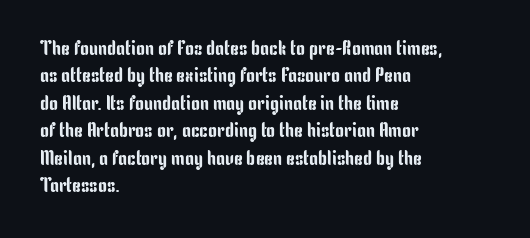
Q: Is the text italic (slanted)? A: No, it is upright.
Q: Is the text underlined? A: No.
Q: How is the paragraph aligned? A: Left-aligned.
Q: Is the spacing between letters normal or unusually wide? A: Normal.
Q: Is the spacing between lines tight, normal or loose? A: Normal.
